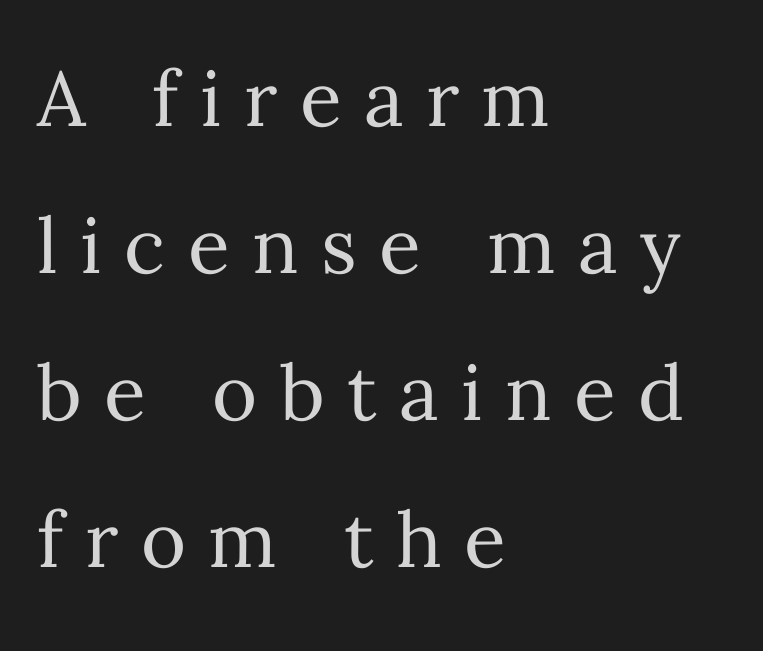
Q: Is the text bold? A: No.
Q: Is the text italic (slanted)? A: No, it is upright.
Q: Is the text underlined? A: No.
Q: How is the paragraph aligned? A: Left-aligned.
Q: Is the spacing between letters normal or unusually wide? A: Unusually wide.
Q: Is the spacing between lines tight, normal or loose? A: Loose.
Q: Width (condensed, normal, or wide)? A: Normal.
Q: Stroke contrast? A: Medium.
Q: x-height? A: Medium.
Q: Monospaced? A: No.
